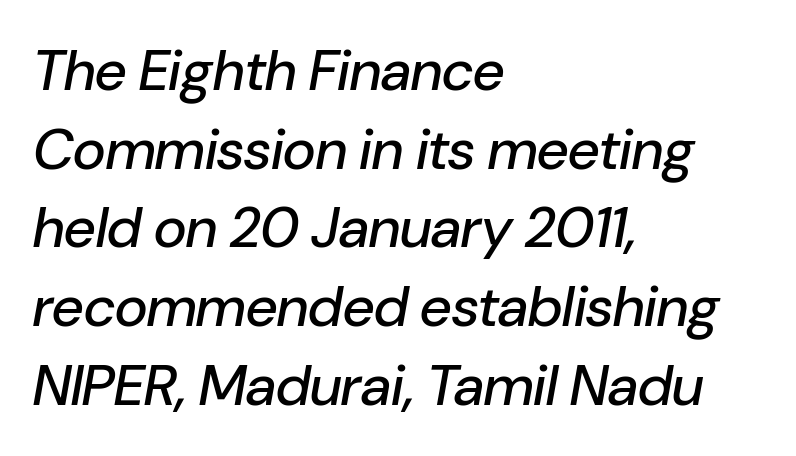
Letters rest on an invisible, unmarked baseline. The typesetter chose a ragged-right arrangement here. An italicized treatment has been applied to the whole sample. Each letter keeps its own natural width here, so spacing adapts to shape.
